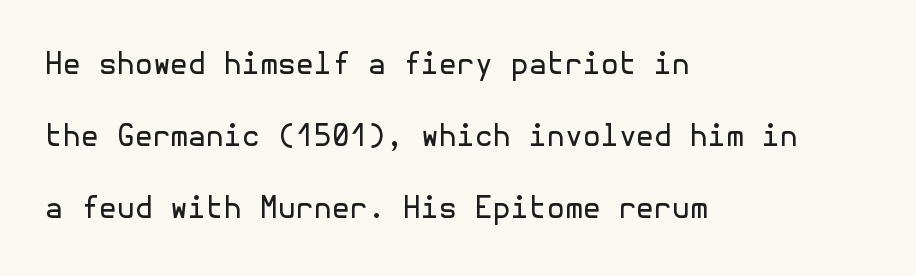
Q: Is the text bold? A: No.
Q: Is the text italic (slanted)? A: No, it is upright.
Q: Is the typeface a serif or a sans-serif typeface? A: Sans-serif.
Q: Is the text underlined? A: No.
Q: How is the paragraph aligned? A: Left-aligned.
Q: Is the spacing between letters normal or unusually wide? A: Normal.
Q: Is the spacing between lines tight, normal or loose? A: Loose.
Q: Width (condensed, normal, or wide)? A: Normal.
Q: x-height? A: Medium.
